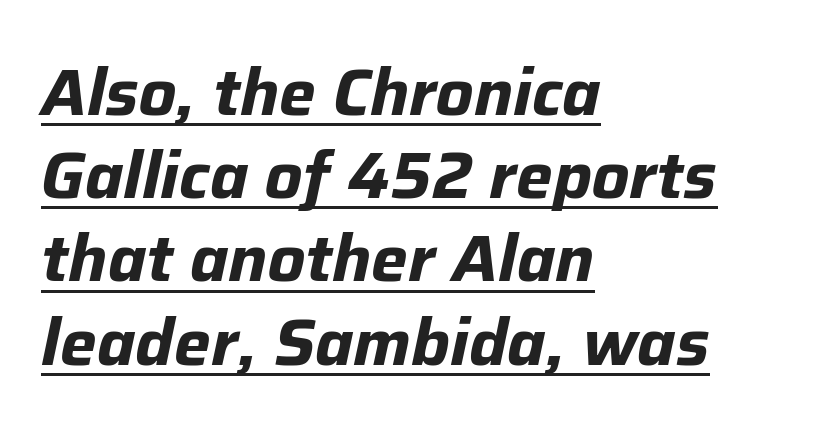
Has an underline been added? It has. Each word holds together tightly as a unit, with standard inter-letter gaps. One-word summary of the alignment: left. Proportional: the letters do not fall into vertical columns. The font's italic variant was chosen for this text.
